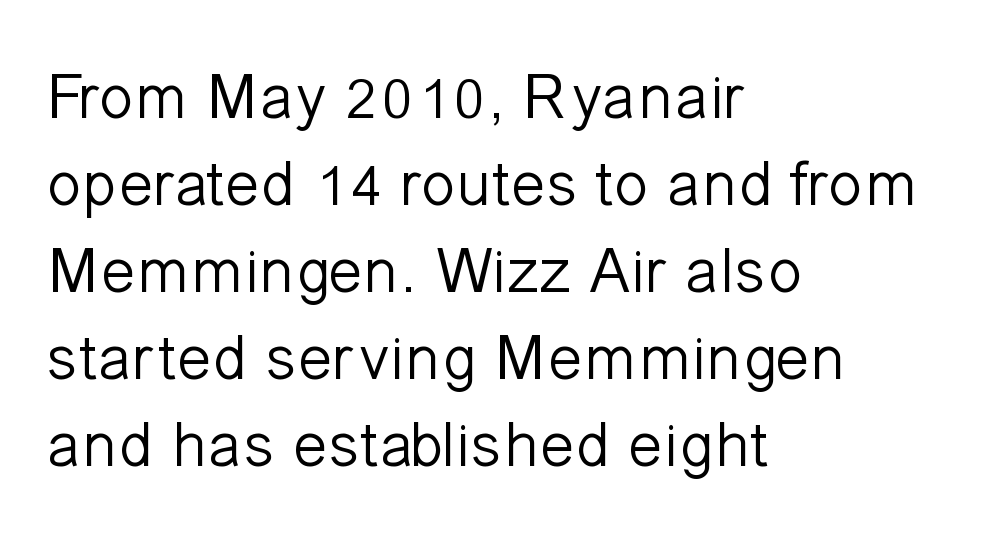
Q: Is the text bold? A: No.
Q: Is the text italic (slanted)? A: No, it is upright.
Q: Is the typeface a serif or a sans-serif typeface? A: Sans-serif.
Q: Is the text underlined? A: No.
Q: How is the paragraph aligned? A: Left-aligned.
Q: Is the spacing between letters normal or unusually wide? A: Normal.
Q: Is the spacing between lines tight, normal or loose? A: Normal.
Q: Width (condensed, normal, or wide)? A: Normal.
Q: Stroke contrast? A: Low.
Q: x-height? A: Medium.
Q: Monospaced? A: No.
